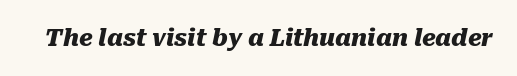
Q: Is the text bold? A: Yes.
Q: Is the text italic (slanted)? A: Yes, it leans right by about 10 degrees.
Q: Is the text underlined? A: No.
Q: Is the spacing between letters normal or unusually wide? A: Normal.
